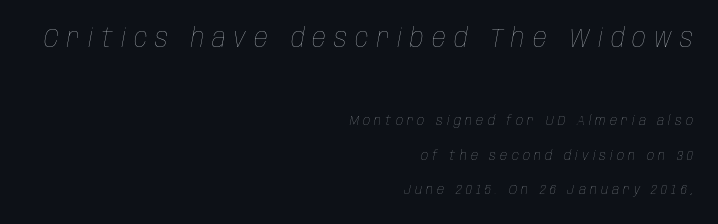
The image shows 27 px text type, italic (leaning right); set right-aligned, loose line spacing (2.47x), unusually wide letter spacing (+0.3 em), not underlined; the first (top) block is 1.93x larger.
